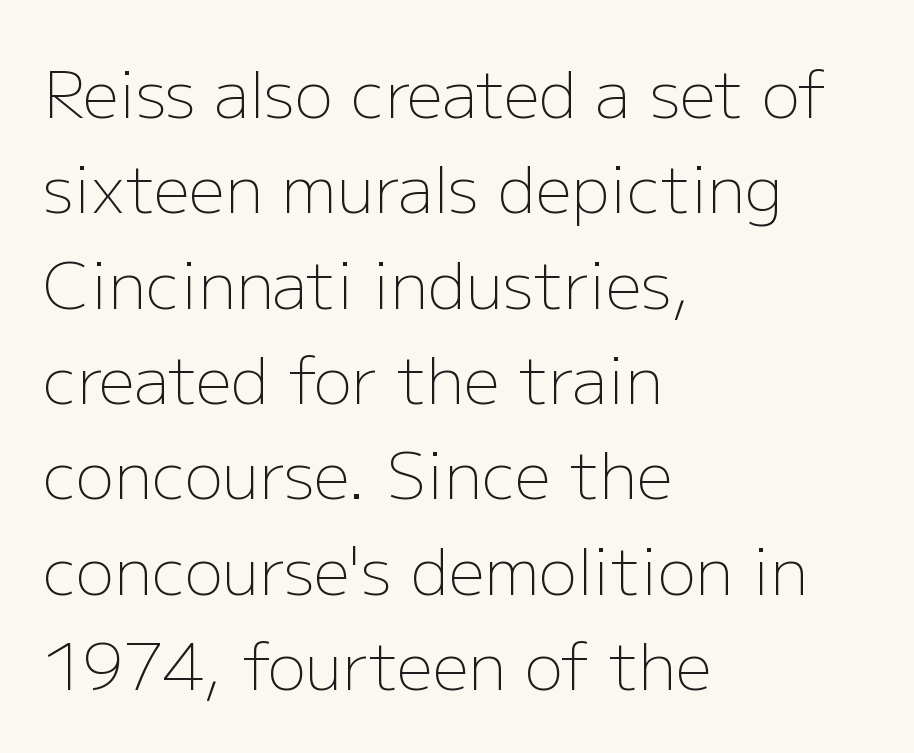
Only glyphs here, with clear space below each row. Upright lettering throughout. Note the varied advance widths — an 'i' is clearly narrower than an 'm'. The type is set solid horizontally, with unmodified tracking. One glance says typical: line gaps are just what's usual. The lines are quadded left.
